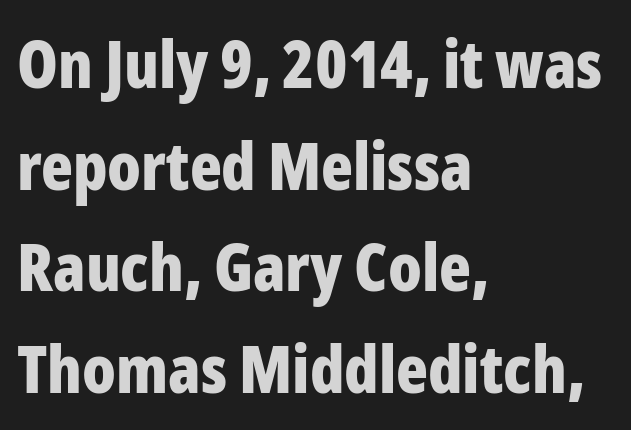
The image shows 66 px bold, condensed sans-serif type, upright; set left-aligned, normal line spacing (1.54x), normal letter spacing, not underlined; low stroke contrast and a medium x-height.
